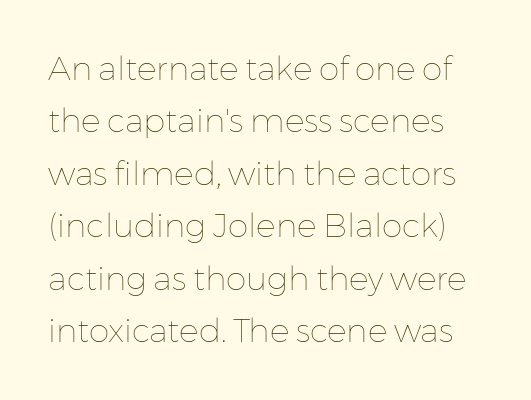
The image shows 33 px thin type, upright; set normal line spacing (1.59x), normal letter spacing, not underlined; low stroke contrast and a medium x-height.
